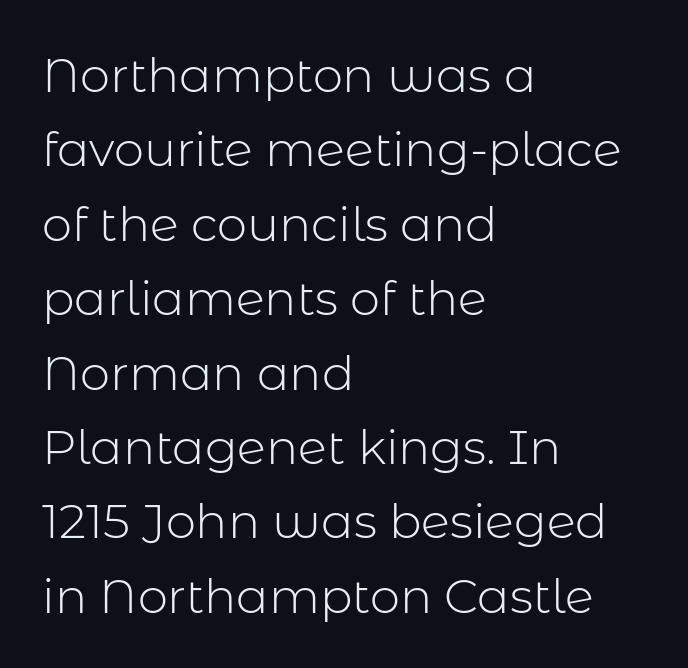
{"serif": "no", "italic": "no", "bold": "no", "weight": "light", "width": "normal", "stroke_contrast": "low", "x_height": "medium", "monospaced": "no", "underline": "no", "align": "left", "line_spacing": "normal", "line_spacing_ratio": 1.55, "letter_spacing": "normal", "letter_spacing_em": 0.0, "glyph_px": 48}
